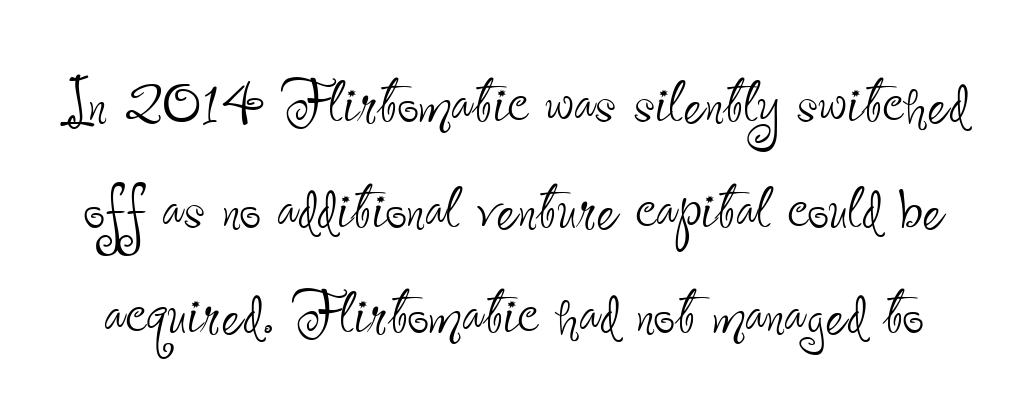
{"serif": "no", "bold": "no", "weight": "thin", "width": "condensed", "stroke_contrast": "low", "x_height": "small", "monospaced": "no", "underline": "no", "line_spacing": "normal", "line_spacing_ratio": 1.39, "letter_spacing": "normal", "letter_spacing_em": 0.0, "glyph_px": 76}
